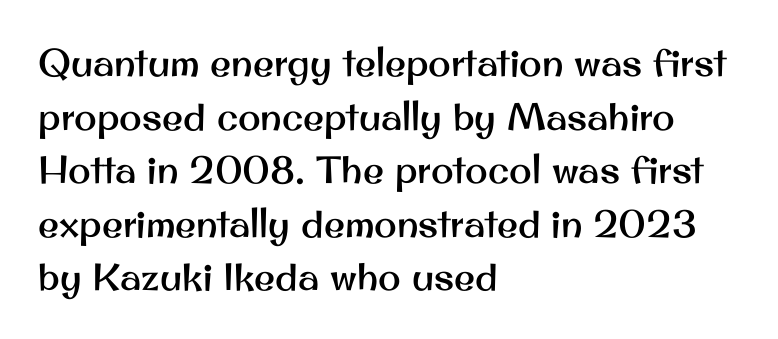
{"serif": "no", "italic": "no", "width": "normal", "stroke_contrast": "medium", "x_height": "small", "monospaced": "no", "underline": "no", "align": "left", "line_spacing": "normal", "line_spacing_ratio": 1.41, "letter_spacing": "normal", "letter_spacing_em": 0.0, "glyph_px": 38}
